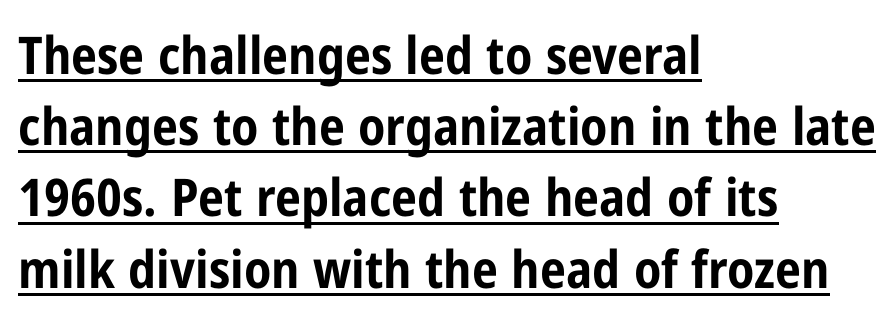
The image shows 52 px bold, condensed sans-serif type, upright; set left-aligned, normal line spacing (1.37x), normal letter spacing, underlined; low stroke contrast and a medium x-height.
